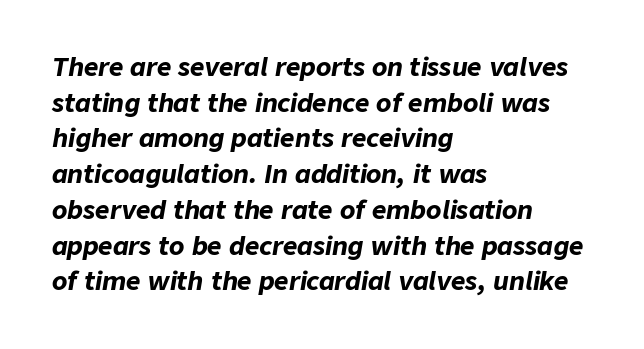
The image shows 25 px bold type, italic (leaning right); set left-aligned, normal line spacing (1.43x), normal letter spacing, not underlined.
